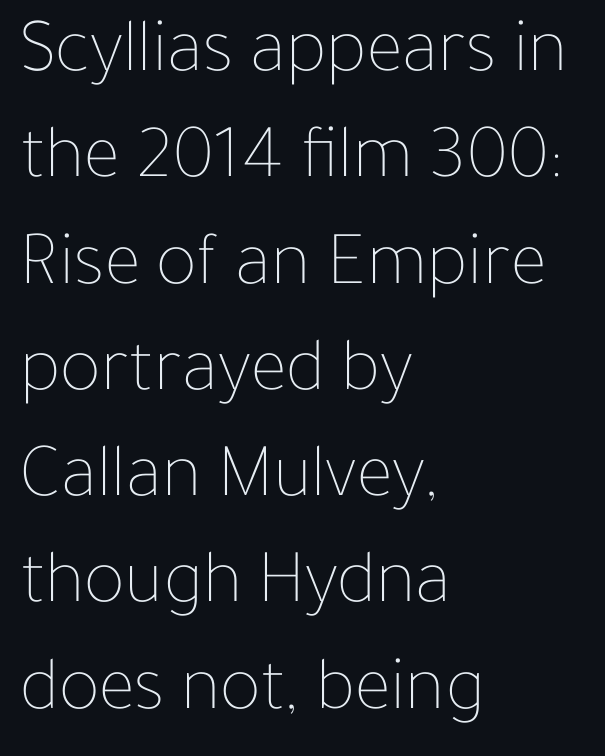
{"italic": "no", "bold": "no", "weight": "thin", "width": "normal", "stroke_contrast": "low", "x_height": "medium", "monospaced": "no", "underline": "no", "align": "left", "line_spacing": "normal", "line_spacing_ratio": 1.38, "letter_spacing": "normal", "letter_spacing_em": 0.0, "glyph_px": 77}
